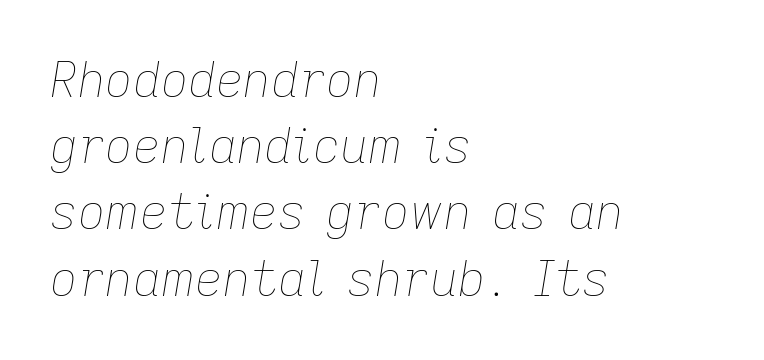
Every character sits at an angle, as italics do. Think of a printed novel: that variable character pitch is what you see here. Line beginnings align vertically; line endings do not. The gaps between neighbouring characters are ordinary and unremarkable. The glyphs are unaccompanied by any horizontal stroke below them. Stroke mass is kept to a normal reading level or below.
